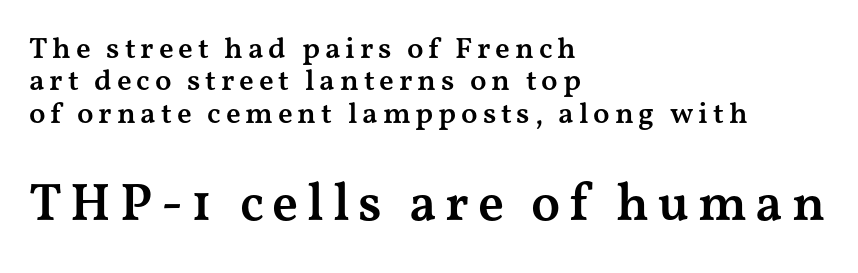
Q: Is the text bold? A: Semi-bold.
Q: Is the text italic (slanted)? A: No, it is upright.
Q: Is the typeface a serif or a sans-serif typeface? A: Serif.
Q: Is the text underlined? A: No.
Q: How is the paragraph aligned? A: Left-aligned.
Q: Is the spacing between lines tight, normal or loose? A: Tight.
Q: Which block of text is set in a larger size, the first (top) or the second (bottom)? A: The second (bottom) one.
Q: Width (condensed, normal, or wide)? A: Wide.
Q: Stroke contrast? A: Medium.
Q: x-height? A: Medium.
Q: Monospaced? A: No.
